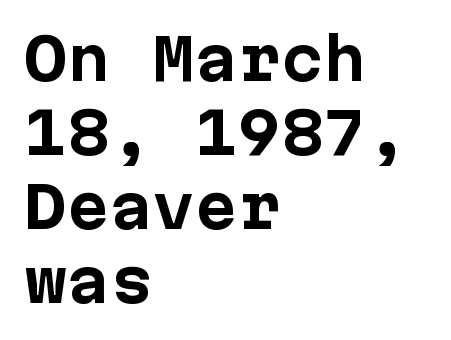
{"serif": "no", "italic": "no", "bold": "yes", "weight": "bold", "width": "normal", "stroke_contrast": "low", "x_height": "medium", "monospaced": "yes", "underline": "no", "align": "left", "line_spacing": "normal", "line_spacing_ratio": 1.3, "letter_spacing": "normal", "letter_spacing_em": 0.0, "glyph_px": 57}
